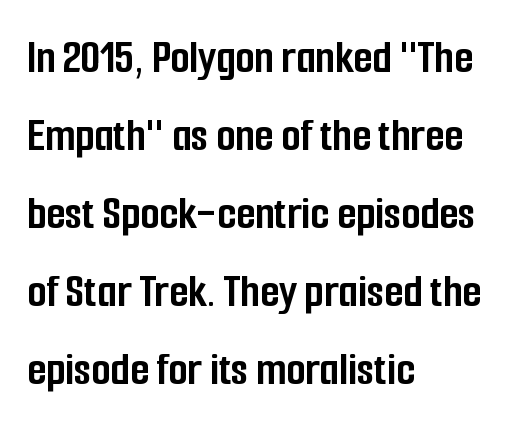
Q: Is the text bold? A: Yes.
Q: Is the text italic (slanted)? A: No, it is upright.
Q: Is the typeface a serif or a sans-serif typeface? A: Sans-serif.
Q: Is the text underlined? A: No.
Q: How is the paragraph aligned? A: Left-aligned.
Q: Is the spacing between letters normal or unusually wide? A: Normal.
Q: Is the spacing between lines tight, normal or loose? A: Normal.
Q: Width (condensed, normal, or wide)? A: Condensed.
Q: Stroke contrast? A: Low.
Q: x-height? A: Medium.
Q: Monospaced? A: No.
